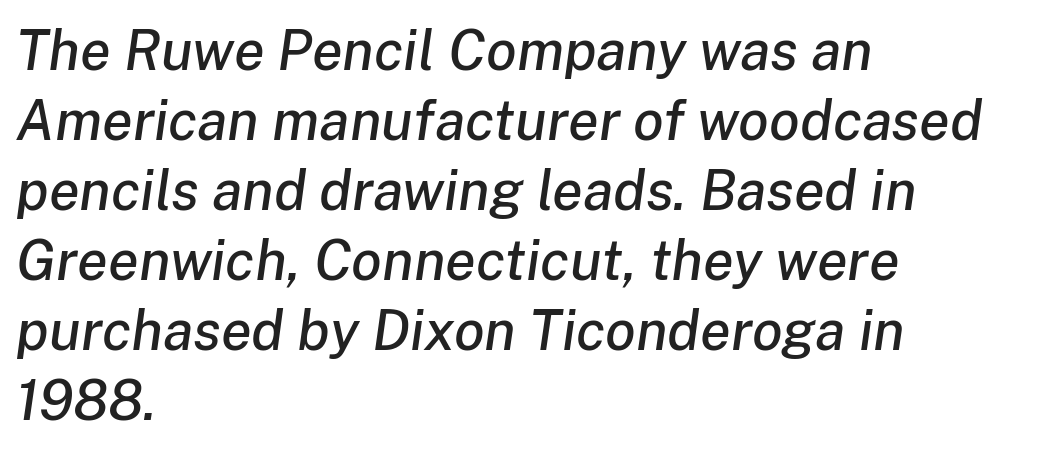
{"italic": "yes", "lean": "right", "slant_degrees": 8, "width": "normal", "stroke_contrast": "low", "x_height": "medium", "monospaced": "no", "underline": "no", "align": "left", "line_spacing": "normal", "line_spacing_ratio": 1.25, "letter_spacing": "normal", "letter_spacing_em": 0.0, "glyph_px": 56}
